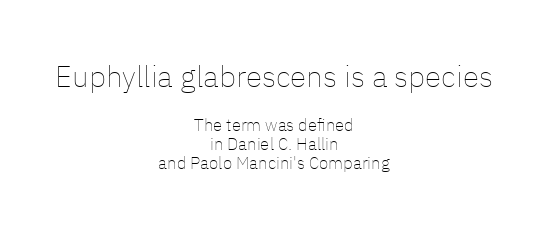
{"italic": "no", "bold": "no", "weight": "thin", "width": "normal", "stroke_contrast": "low", "x_height": "medium", "monospaced": "no", "underline": "no", "align": "center", "line_spacing": "tight", "line_spacing_ratio": 1.12, "letter_spacing": "normal", "letter_spacing_em": 0.0, "larger_block": "first", "size_ratio": 1.76, "glyph_px": 30}
